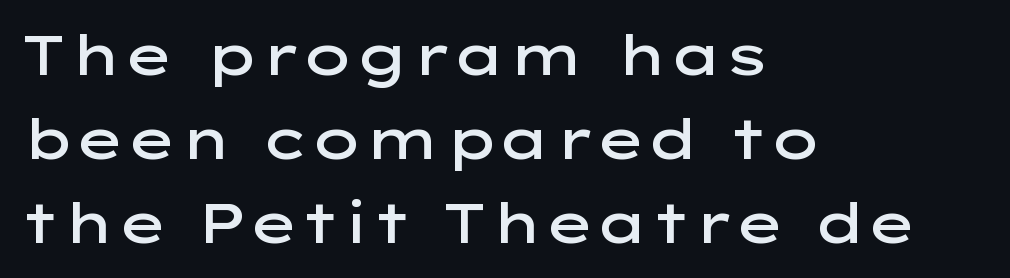
{"serif": "no", "italic": "no", "bold": "semi", "weight": "semibold", "width": "wide", "stroke_contrast": "low", "x_height": "medium", "monospaced": "no", "underline": "no", "align": "left", "line_spacing": "normal", "line_spacing_ratio": 1.53, "letter_spacing": "normal", "letter_spacing_em": 0.0, "glyph_px": 55}
